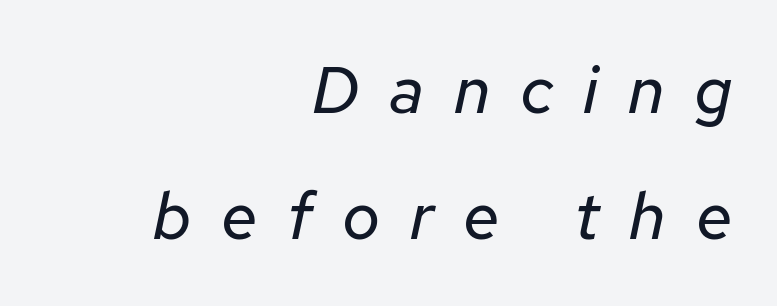
The image shows 66 px regular-weight type, italic (leaning right); set right-aligned, loose line spacing (1.91x), unusually wide letter spacing (+0.45 em), not underlined; low stroke contrast and a medium x-height.
